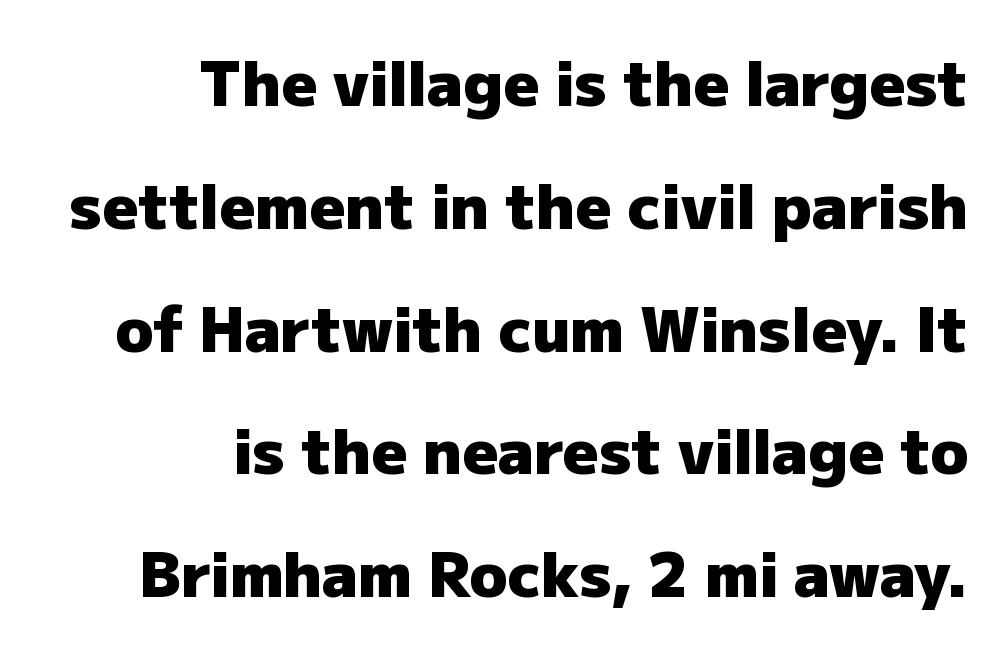
Q: Is the text bold? A: Yes.
Q: Is the text italic (slanted)? A: No, it is upright.
Q: Is the typeface a serif or a sans-serif typeface? A: Sans-serif.
Q: Is the text underlined? A: No.
Q: How is the paragraph aligned? A: Right-aligned.
Q: Is the spacing between letters normal or unusually wide? A: Normal.
Q: Is the spacing between lines tight, normal or loose? A: Loose.
Q: Width (condensed, normal, or wide)? A: Normal.
Q: Stroke contrast? A: Low.
Q: x-height? A: Medium.
Q: Monospaced? A: No.
